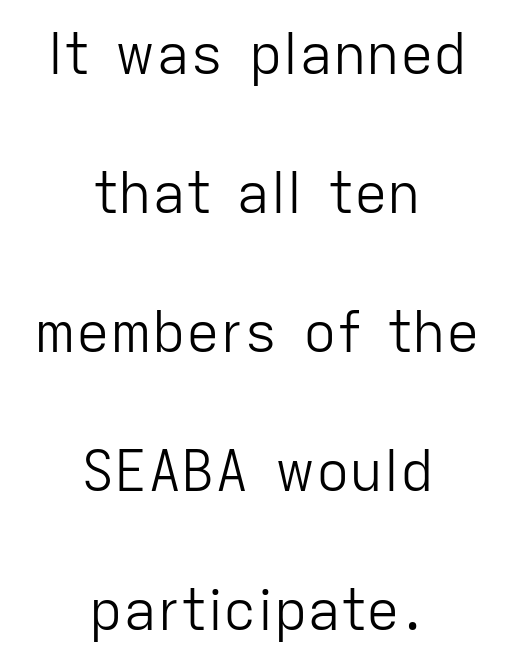
Quick note: interline space is abundant. This rendering uses center alignment, leaving both contours irregular but symmetric. Do the letters lean? They stand straight. Do the characters align in a grid? No, the font is proportional. This rendering features lettering with no underline. Honestly, the letter spacing is just normal — you wouldn't notice it.
